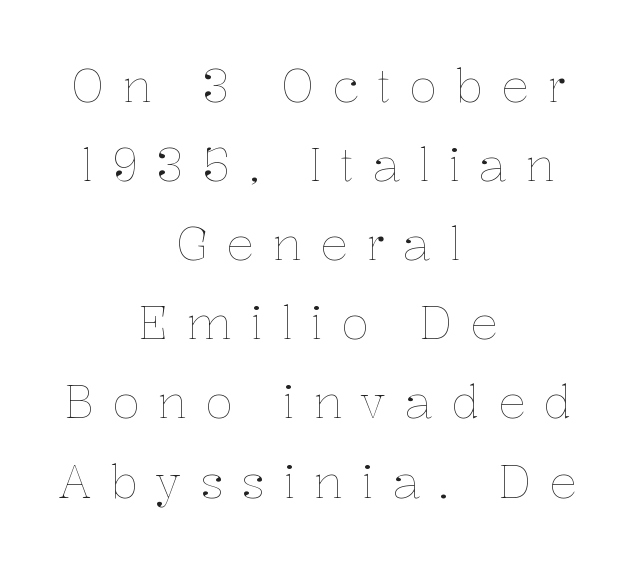
{"italic": "no", "bold": "no", "weight": "thin", "width": "normal", "stroke_contrast": "low", "x_height": "medium", "monospaced": "no", "underline": "no", "align": "center", "line_spacing_ratio": 1.72, "letter_spacing": "wide", "letter_spacing_em": 0.39, "glyph_px": 46}
